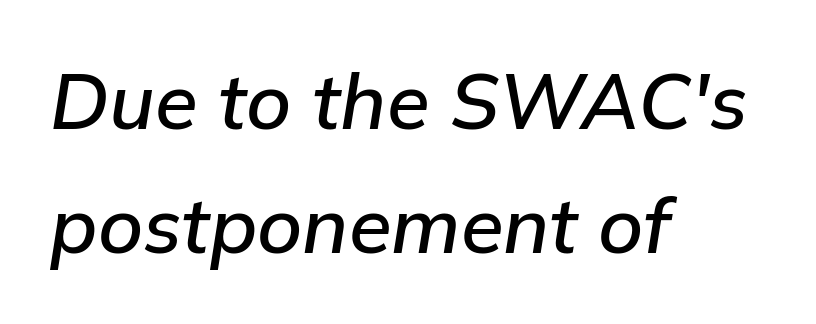
The image shows 78 px text type, italic (leaning right); set left-aligned, normal line spacing (1.59x), normal letter spacing, not underlined; low stroke contrast and a medium x-height.
